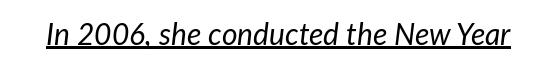
The image shows 30 px regular-weight type, italic (leaning right); set normal letter spacing, underlined; low stroke contrast and a medium x-height.
